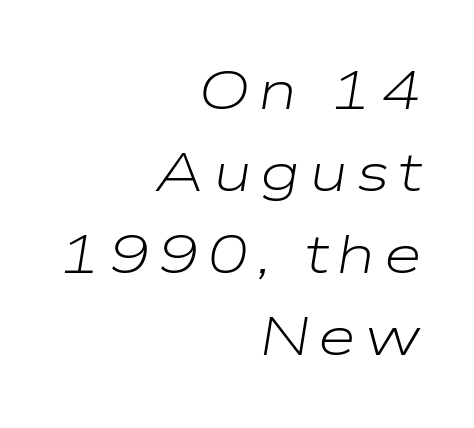
{"italic": "yes", "lean": "right", "slant_degrees": 9, "bold": "no", "weight": "light", "width": "wide", "stroke_contrast": "low", "x_height": "medium", "monospaced": "no", "underline": "no", "align": "right", "line_spacing": "normal", "line_spacing_ratio": 1.49, "glyph_px": 55}
